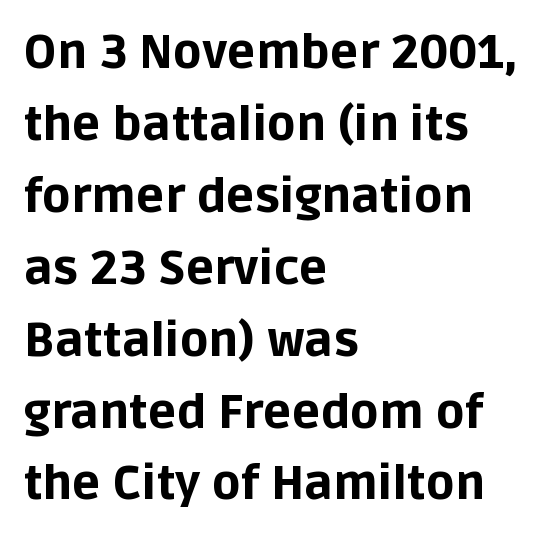
{"serif": "no", "italic": "no", "bold": "yes", "weight": "bold", "width": "normal", "stroke_contrast": "low", "x_height": "large", "monospaced": "no", "underline": "no", "align": "left", "line_spacing": "normal", "line_spacing_ratio": 1.53, "letter_spacing": "normal", "letter_spacing_em": 0.0, "glyph_px": 47}
